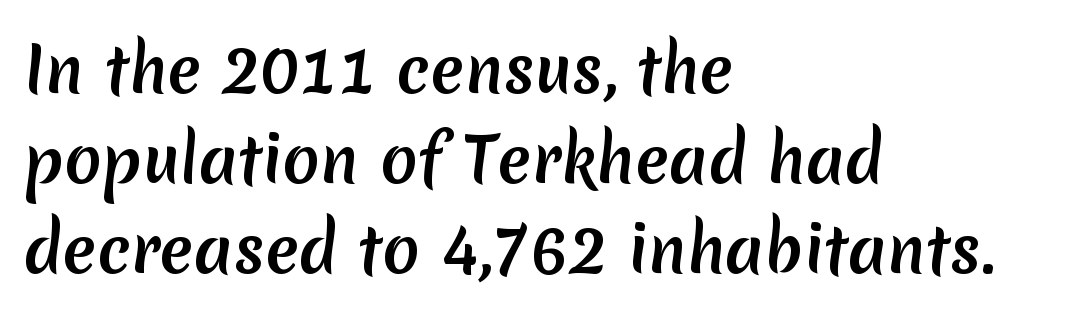
The lines sit at an ordinary, default distance from one another. What kind of face is this? One without serifs — a sans. You could not count columns in this text — the font is proportionally spaced. The passage shown is not underscored anywhere. Standard letterfit; no display-style spreading of the glyphs.
